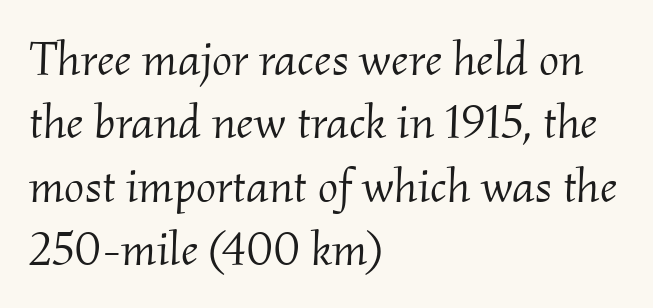
The image shows 48 px light serif type, italic (leaning right); set left-aligned, normal line spacing (1.32x), normal letter spacing, not underlined; medium stroke contrast and a small x-height.
